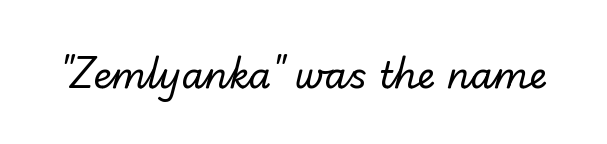
Q: Is the text bold? A: No.
Q: Is the typeface a serif or a sans-serif typeface? A: Sans-serif.
Q: Is the text underlined? A: No.
Q: Is the spacing between letters normal or unusually wide? A: Normal.
Q: Width (condensed, normal, or wide)? A: Normal.
Q: Stroke contrast? A: Low.
Q: x-height? A: Small.
Q: Monospaced? A: No.
